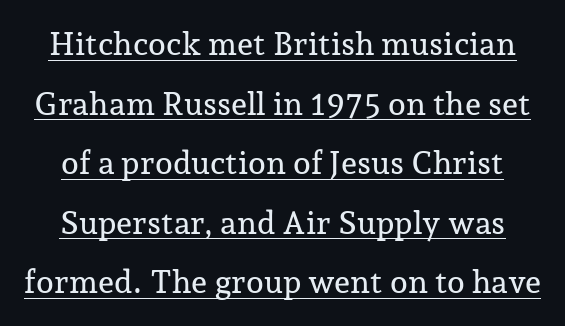
The image shows 32 px serif type, upright; set line spacing 1.86x, normal letter spacing, underlined; low stroke contrast and a medium x-height.
